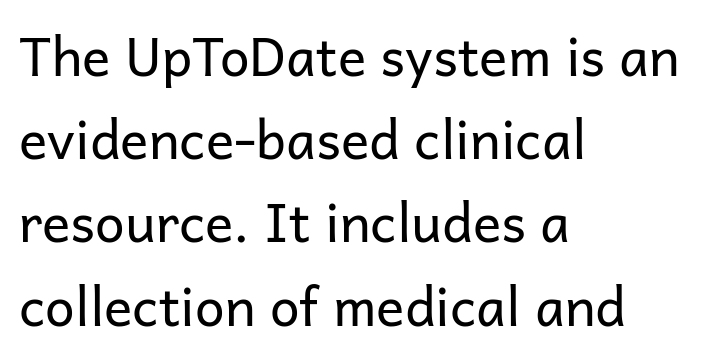
Q: Is the text bold? A: No.
Q: Is the text italic (slanted)? A: No, it is upright.
Q: Is the typeface a serif or a sans-serif typeface? A: Sans-serif.
Q: Is the text underlined? A: No.
Q: How is the paragraph aligned? A: Left-aligned.
Q: Is the spacing between letters normal or unusually wide? A: Normal.
Q: Is the spacing between lines tight, normal or loose? A: Normal.
Q: Width (condensed, normal, or wide)? A: Normal.
Q: Stroke contrast? A: Low.
Q: x-height? A: Medium.
Q: Monospaced? A: No.
